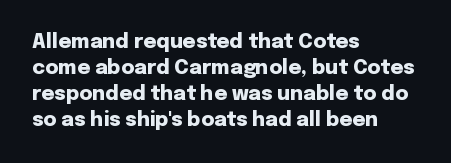
Q: Is the text bold? A: Yes.
Q: Is the text italic (slanted)? A: No, it is upright.
Q: Is the text underlined? A: No.
Q: How is the paragraph aligned? A: Left-aligned.
Q: Is the spacing between letters normal or unusually wide? A: Normal.
Q: Is the spacing between lines tight, normal or loose? A: Normal.
